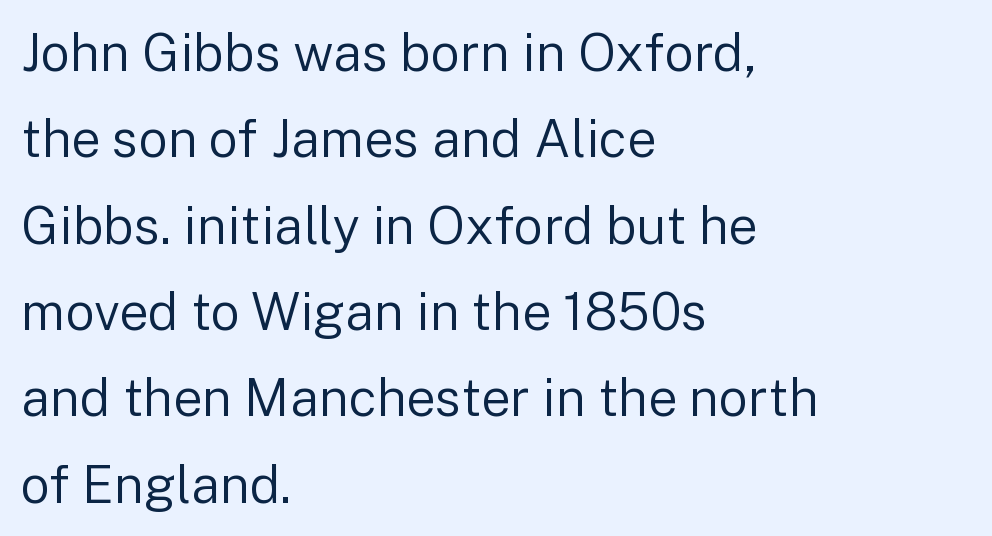
These lines keep a tight, regular rhythm from letter to letter. Letters have the restrained weight of plain body copy at most. The block of text has a typical density, with ordinary space between rows. Each row of text sits above clean, open space. The face used here is proportionally spaced, like ordinary book or web type.
